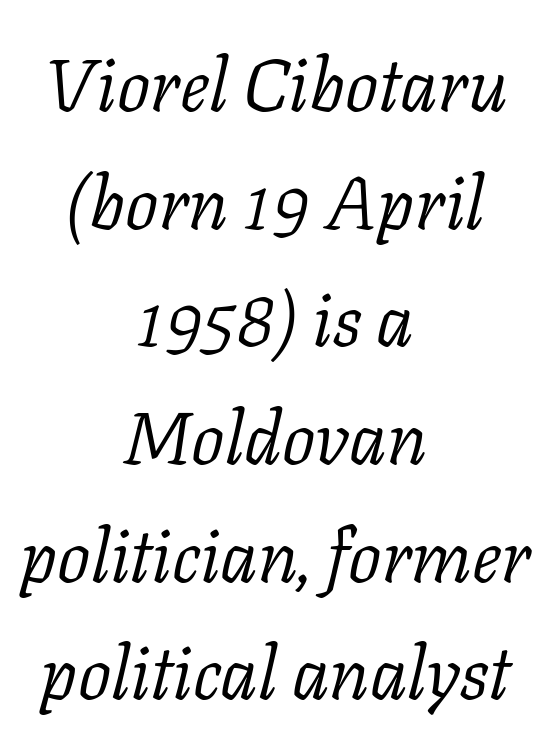
The baseline area is clear. Varying glyph widths throughout — classic text-font behaviour. Regular leading. The face used here is seriffed, in the tradition of book romans. Line starts and ends both wander, symmetrically.
